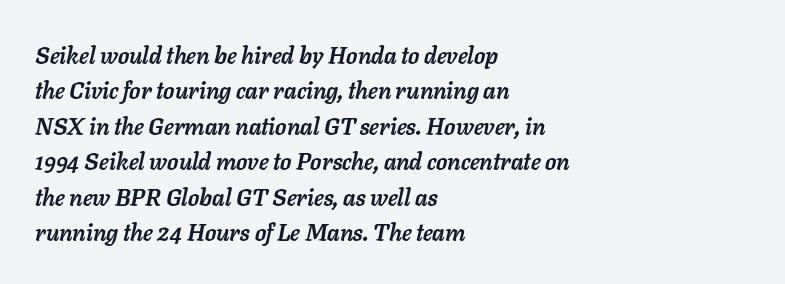
Q: Is the text bold? A: Yes.
Q: Is the text italic (slanted)? A: Yes, it leans right by about 11 degrees.
Q: Is the text underlined? A: No.
Q: How is the paragraph aligned? A: Left-aligned.
Q: Is the spacing between letters normal or unusually wide? A: Normal.
Q: Is the spacing between lines tight, normal or loose? A: Normal.
